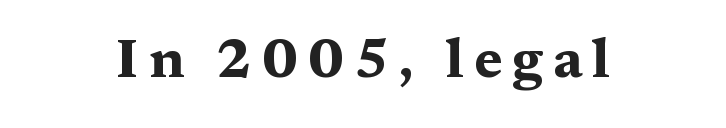
Just letters on the line, the space beneath them empty. Look at the bottom of the vertical strokes: they flare into serifs here. The letters advance in unequal steps, a hallmark of proportional type. In terms of posture, this sample is upright. These lines carry a lot of weight — the face is fully bold.
